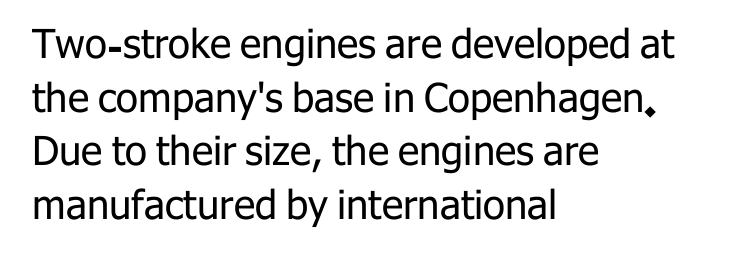
{"serif": "no", "italic": "no", "bold": "no", "weight": "regular", "width": "normal", "stroke_contrast": "low", "x_height": "medium", "monospaced": "no", "underline": "no", "align": "left", "line_spacing": "normal", "line_spacing_ratio": 1.34, "letter_spacing": "normal", "letter_spacing_em": 0.0, "glyph_px": 40}
